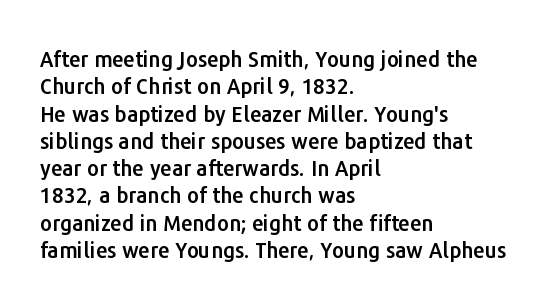
You could call the tracking neutral — neither tight nor loose. Honestly, there is no underline to notice here at all. This is roman type, the default non-slanted kind. Compared with a centered layout, this one pins lines to the left instead. Interline gaps are of average width in this sample.
